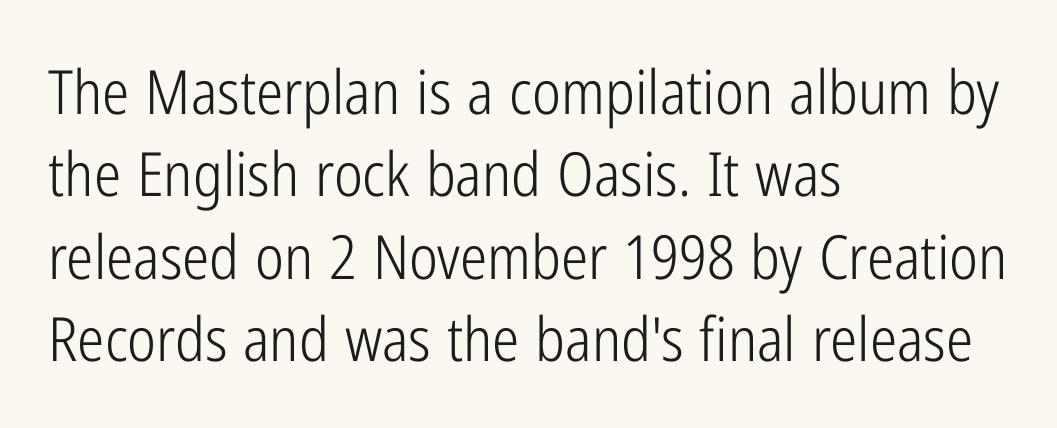
Nope, not italic — everything's standing straight. The characters are drawn with everyday or finer stroke widths. Just letters on the line, the space beneath them empty. Leading matches the norm, producing a regular column.
